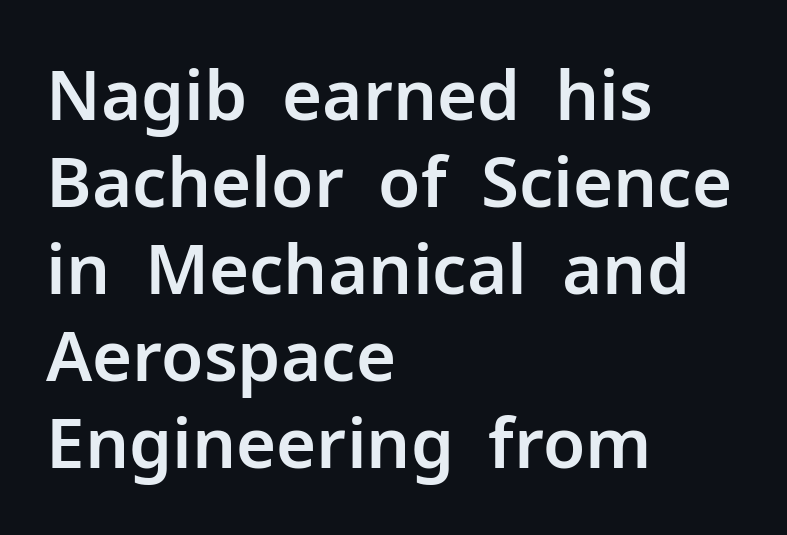
The image shows 69 px sans-serif type, upright; set left-aligned, normal line spacing (1.26x), normal letter spacing, not underlined; low stroke contrast and a medium x-height.
